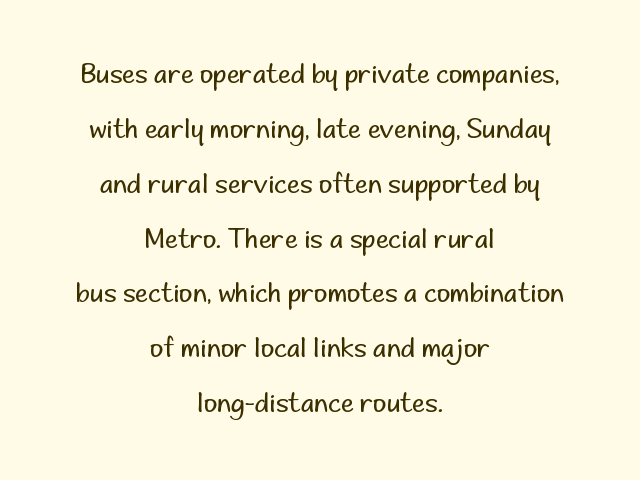
{"italic": "no", "bold": "no", "underline": "no", "align": "center", "line_spacing": "loose", "line_spacing_ratio": 2.11, "letter_spacing": "normal", "letter_spacing_em": 0.0, "glyph_px": 26}
